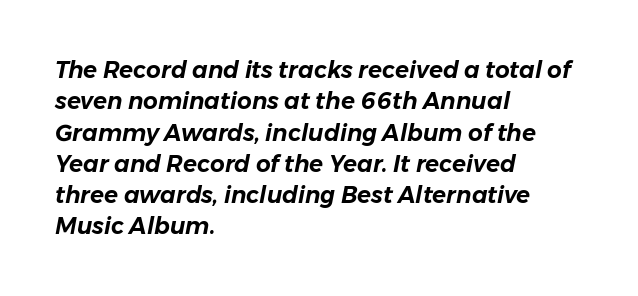
{"italic": "yes", "lean": "right", "slant_degrees": 11, "underline": "no", "align": "left", "line_spacing": "normal", "line_spacing_ratio": 1.36, "letter_spacing": "normal", "letter_spacing_em": 0.0, "glyph_px": 23}
